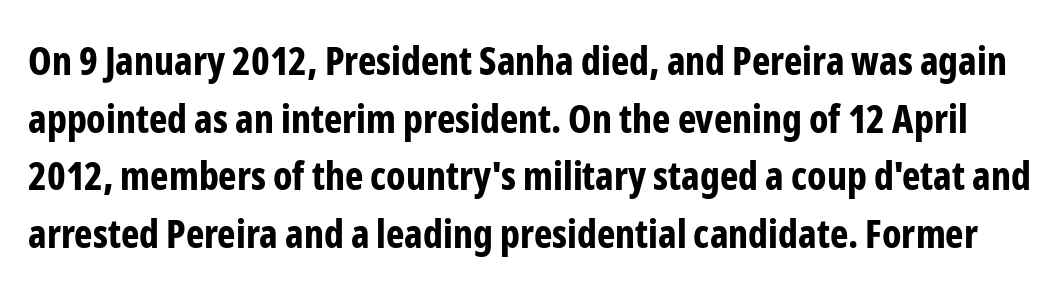
The rows are spaced the way most documents space them. The face used here has the dense, thick strokes of a bold. The letters advance in unequal steps, a hallmark of proportional type. Short note: letters normally spaced. No feet cap the strokes, marking this as sans-serif type.
